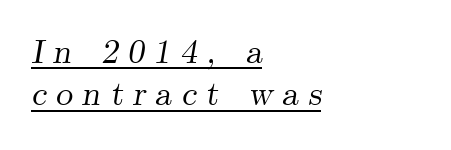
Horizontally, the lines are justified to the leading edge only. Does the lettering tilt? It does — this is italic. Someone cranked the tracking dial way up on this one. Does a line run under the words? Yes, clearly.
